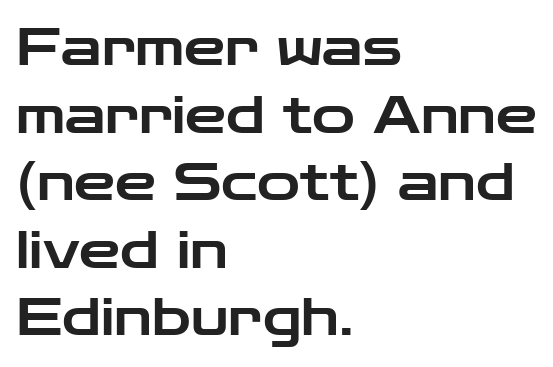
Is this a fixed-width face? No — the glyphs have proportional, varying widths. Does extra space separate the letters? No, they use regular spacing. Designer's note — italics off, roman on. Visually the block forms a straight wall on the left and a jagged coastline on the right. Honestly, there is no underline to notice here at all.
